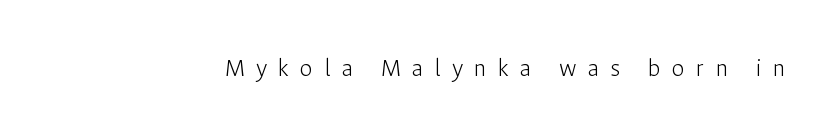
The image shows 26 px text type, upright; set unusually wide letter spacing (+0.43 em), not underlined.
